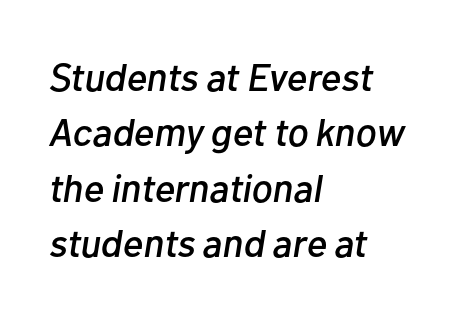
Q: Is the text italic (slanted)? A: Yes, it leans right by about 10 degrees.
Q: Is the text underlined? A: No.
Q: How is the paragraph aligned? A: Left-aligned.
Q: Is the spacing between letters normal or unusually wide? A: Normal.
Q: Is the spacing between lines tight, normal or loose? A: Normal.
Q: Width (condensed, normal, or wide)? A: Normal.
Q: Stroke contrast? A: Low.
Q: x-height? A: Medium.
Q: Monospaced? A: No.
